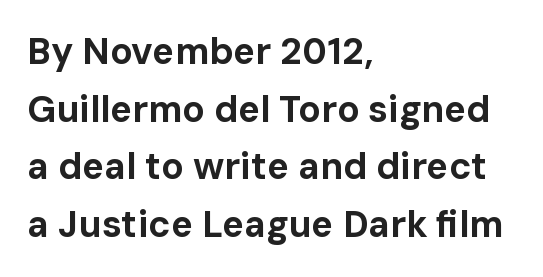
The image shows 37 px bold sans-serif type, upright; set left-aligned, normal line spacing (1.56x), normal letter spacing, not underlined; low stroke contrast and a medium x-height.
